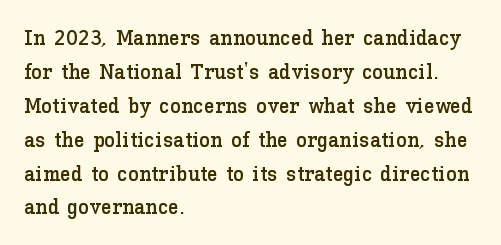
Q: Is the text italic (slanted)? A: No, it is upright.
Q: Is the text underlined? A: No.
Q: How is the paragraph aligned? A: Left-aligned.
Q: Is the spacing between letters normal or unusually wide? A: Normal.
Q: Is the spacing between lines tight, normal or loose? A: Normal.
